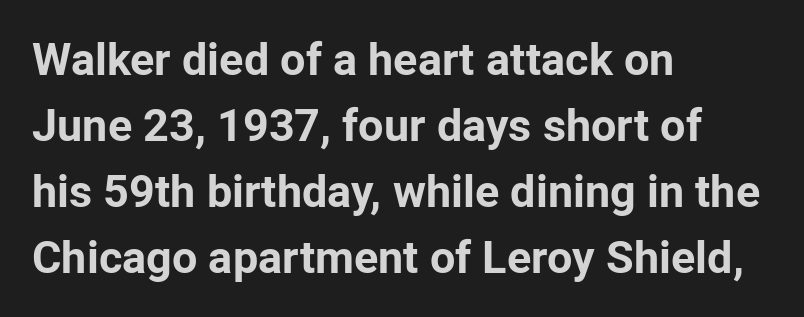
The image shows 45 px bold sans-serif type, upright; set left-aligned, normal line spacing (1.47x), normal letter spacing, not underlined; low stroke contrast and a medium x-height.
